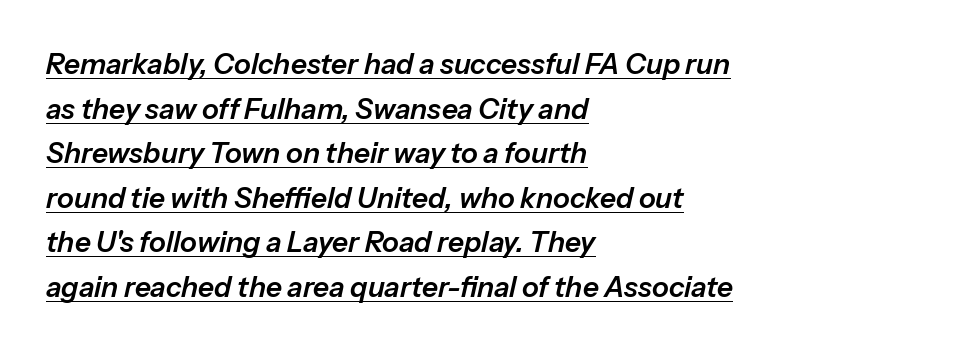
The image shows 28 px text type, italic (leaning right); set left-aligned, normal line spacing (1.59x), normal letter spacing, underlined; low stroke contrast and a medium x-height.
